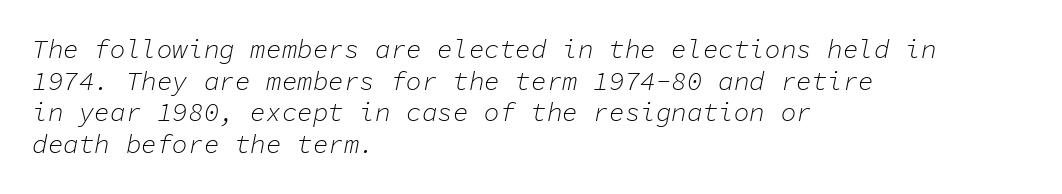
Is the letter spacing exaggerated? No — it looks like the ordinary default. This rendering uses left alignment, leaving the right contour irregular. Stems here are at most as thick as an everyday book face. Bare-footed words on every line.
